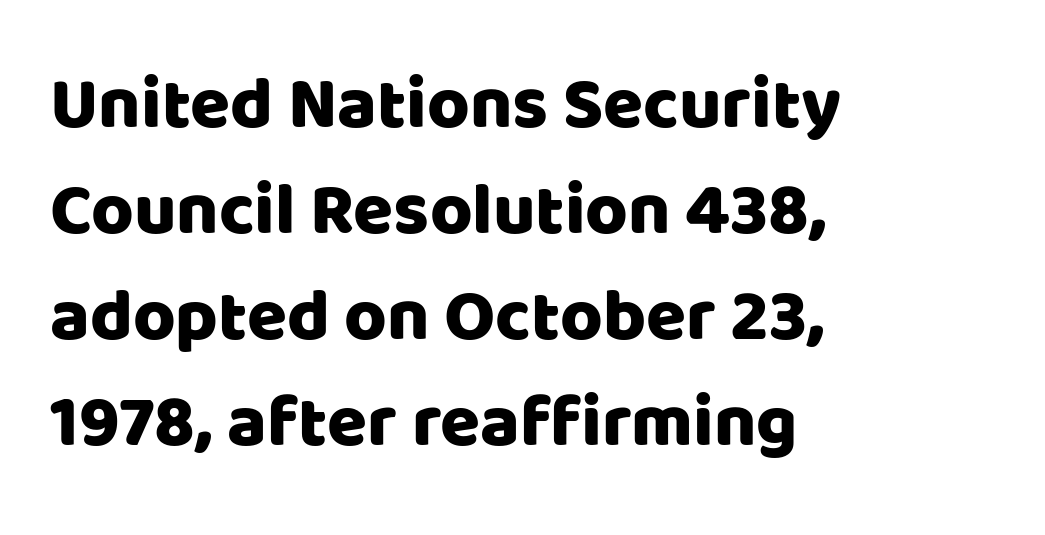
Q: Is the text italic (slanted)? A: No, it is upright.
Q: Is the typeface a serif or a sans-serif typeface? A: Sans-serif.
Q: Is the text underlined? A: No.
Q: How is the paragraph aligned? A: Left-aligned.
Q: Is the spacing between letters normal or unusually wide? A: Normal.
Q: Is the spacing between lines tight, normal or loose? A: Normal.
Q: Width (condensed, normal, or wide)? A: Normal.
Q: Stroke contrast? A: Low.
Q: x-height? A: Large.
Q: Monospaced? A: No.
